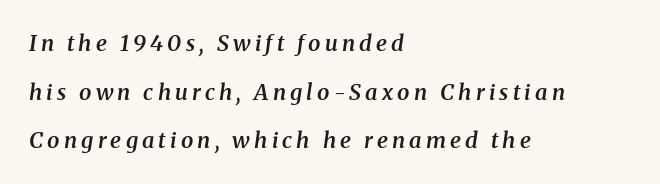
Q: Is the text bold? A: Semi-bold.
Q: Is the text italic (slanted)? A: Yes, it leans right by about 8 degrees.
Q: Is the text underlined? A: No.
Q: How is the paragraph aligned? A: Left-aligned.
Q: Is the spacing between lines tight, normal or loose? A: Loose.
